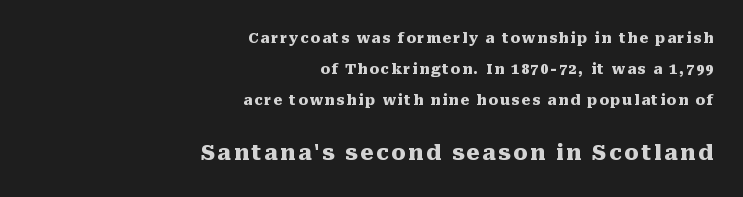
Q: Is the text bold? A: Yes.
Q: Is the text italic (slanted)? A: No, it is upright.
Q: Is the text underlined? A: No.
Q: How is the paragraph aligned? A: Right-aligned.
Q: Is the spacing between lines tight, normal or loose? A: Loose.
Q: Which block of text is set in a larger size, the first (top) or the second (bottom)? A: The second (bottom) one.
